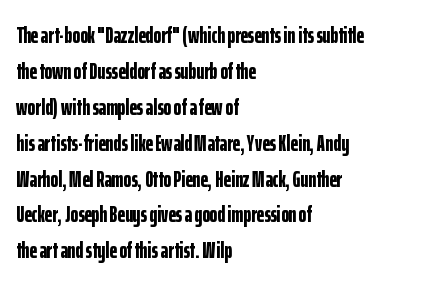
{"italic": "no", "bold": "yes", "underline": "no", "align": "left", "line_spacing": "normal", "line_spacing_ratio": 1.56, "letter_spacing": "normal", "letter_spacing_em": 0.0, "glyph_px": 23}
